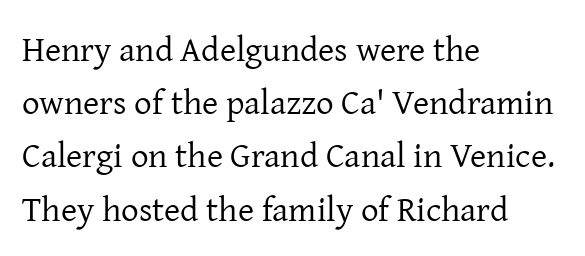
{"serif": "yes", "italic": "no", "bold": "no", "weight": "regular", "width": "normal", "stroke_contrast": "low", "x_height": "medium", "monospaced": "no", "underline": "no", "align": "left", "line_spacing": "normal", "line_spacing_ratio": 1.52, "letter_spacing": "normal", "letter_spacing_em": 0.0, "glyph_px": 35}
